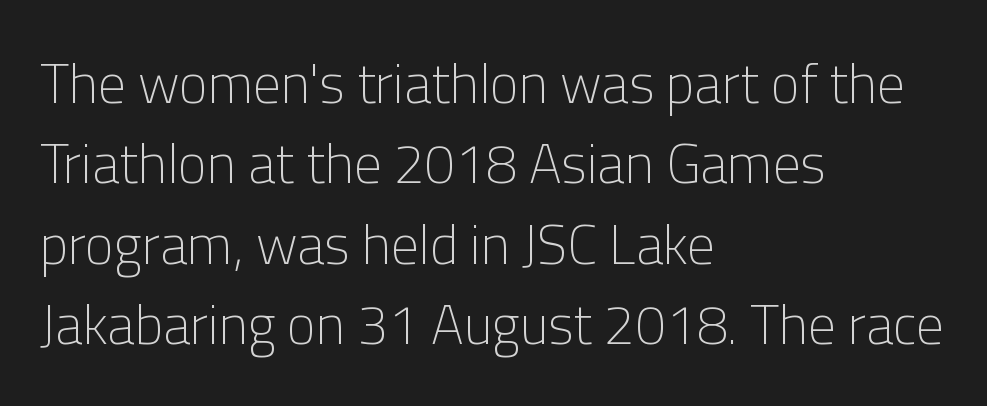
Here the glyphs are tracked normally, forming tight word shapes. On a weight scale, this lands at 450 or below. Each line starts at the same left margin while the right side varies. The zone under the glyphs is completely vacant. Think of a printed novel: that variable character pitch is what you see here. Are there feet on the stems? There aren't — it's a sans.
